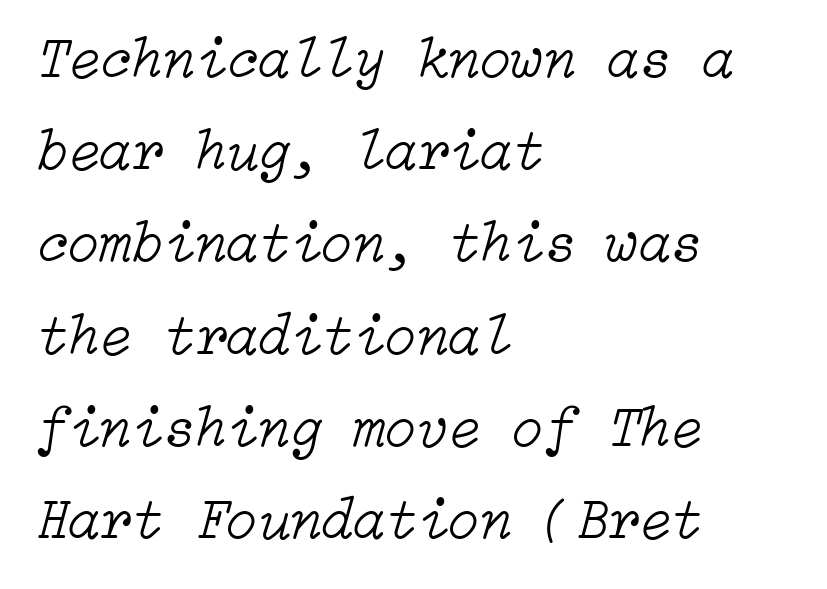
The weight would be labelled regular, book, light, or lighter still. Horizontal alignment here is leftward, the default for most running prose. Spacing between characters is what you'd get straight out of the box. Plain, unruled lines of type.
